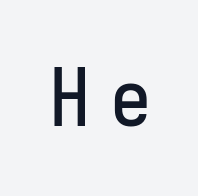
{"serif": "no", "italic": "no", "width": "condensed", "stroke_contrast": "low", "x_height": "medium", "monospaced": "yes", "underline": "no", "letter_spacing": "wide", "letter_spacing_em": 0.26, "glyph_px": 79}
